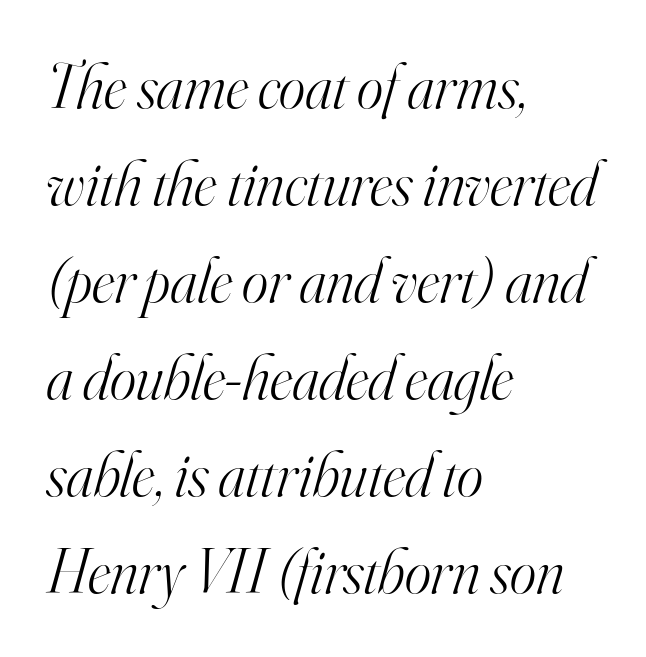
{"serif": "yes", "italic": "yes", "lean": "right", "slant_degrees": 16, "bold": "no", "weight": "light", "width": "normal", "stroke_contrast": "high", "x_height": "small", "monospaced": "no", "underline": "no", "align": "left", "line_spacing": "normal", "line_spacing_ratio": 1.54, "letter_spacing": "normal", "letter_spacing_em": 0.0, "glyph_px": 63}
